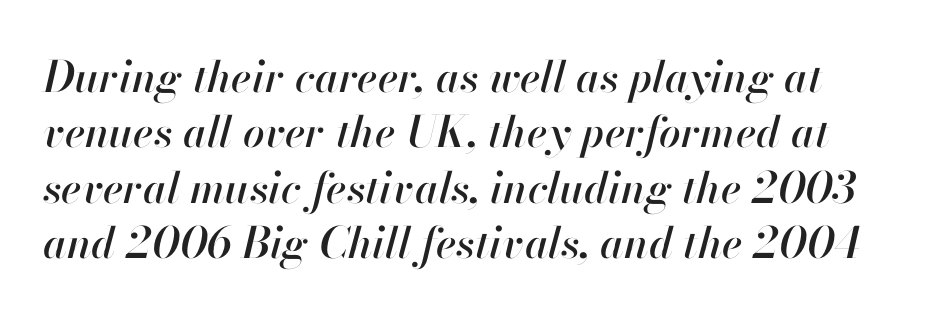
{"italic": "yes", "lean": "right", "slant_degrees": 13, "width": "normal", "stroke_contrast": "high", "x_height": "small", "monospaced": "no", "underline": "no", "line_spacing": "normal", "line_spacing_ratio": 1.29, "letter_spacing": "normal", "letter_spacing_em": 0.0, "glyph_px": 43}
